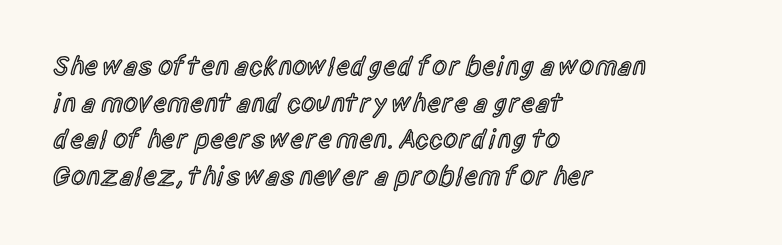
Successive baselines arrive at the customary interval. Nothing unusual about the tracking: characters are spaced as the font intends. Clear beneath every line of the passage. A somewhat darkened texture: the type is semibold rather than bold. Left-aligned paragraph, ragged on the right.
